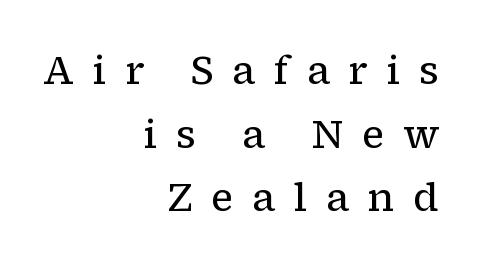
The image shows 40 px regular-weight serif type, upright; set right-aligned, normal line spacing (1.59x), unusually wide letter spacing (+0.46 em), not underlined; low stroke contrast and a medium x-height.
